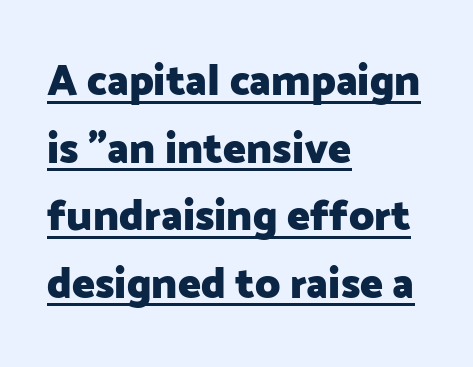
Note the varied advance widths — an 'i' is clearly narrower than an 'm'. Observe the ordinary spacing: letters are neighbours, not strangers. One-word summary of the alignment: left. Style check: upright.
